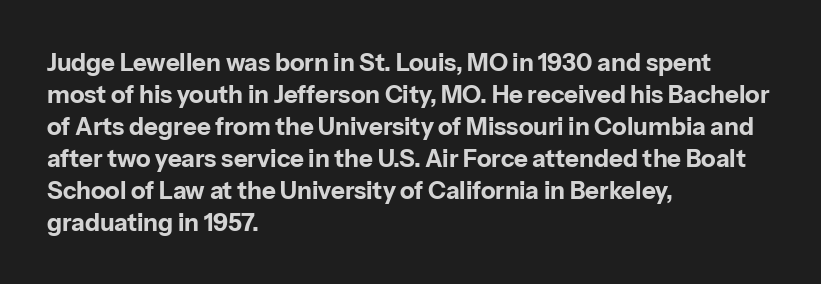
Q: Is the text bold? A: Yes.
Q: Is the text italic (slanted)? A: No, it is upright.
Q: Is the text underlined? A: No.
Q: How is the paragraph aligned? A: Left-aligned.
Q: Is the spacing between letters normal or unusually wide? A: Normal.
Q: Is the spacing between lines tight, normal or loose? A: Normal.
